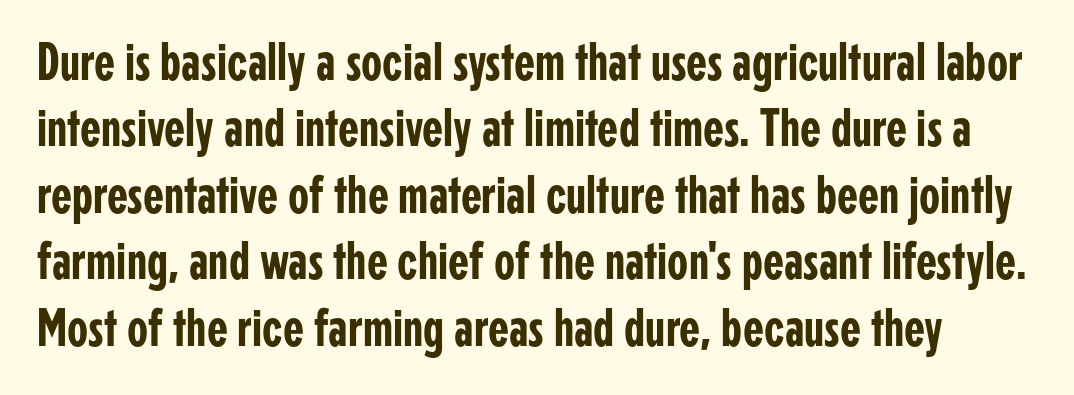
The image shows 54 px condensed sans-serif type, upright; set line spacing 1.23x, normal letter spacing, not underlined; low stroke contrast and a medium x-height.
